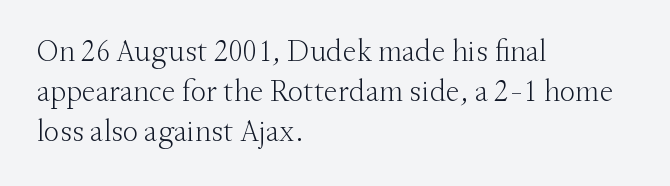
Q: Is the text bold? A: No.
Q: Is the text italic (slanted)? A: No, it is upright.
Q: Is the typeface a serif or a sans-serif typeface? A: Serif.
Q: Is the text underlined? A: No.
Q: How is the paragraph aligned? A: Left-aligned.
Q: Is the spacing between letters normal or unusually wide? A: Normal.
Q: Is the spacing between lines tight, normal or loose? A: Normal.
Q: Width (condensed, normal, or wide)? A: Normal.
Q: Stroke contrast? A: Medium.
Q: x-height? A: Small.
Q: Monospaced? A: No.
